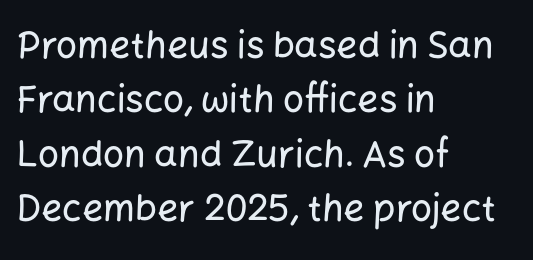
{"serif": "no", "italic": "no", "width": "normal", "stroke_contrast": "low", "x_height": "medium", "monospaced": "no", "underline": "no", "align": "left", "line_spacing": "normal", "line_spacing_ratio": 1.47, "letter_spacing": "normal", "letter_spacing_em": 0.0, "glyph_px": 37}
